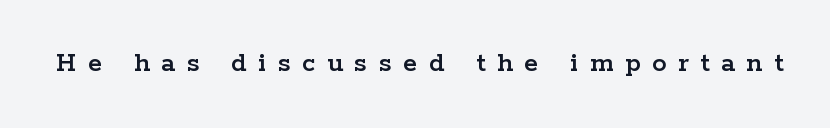
The image shows 29 px wide serif type, upright; set unusually wide letter spacing (+0.4 em), not underlined; low stroke contrast and a medium x-height.
